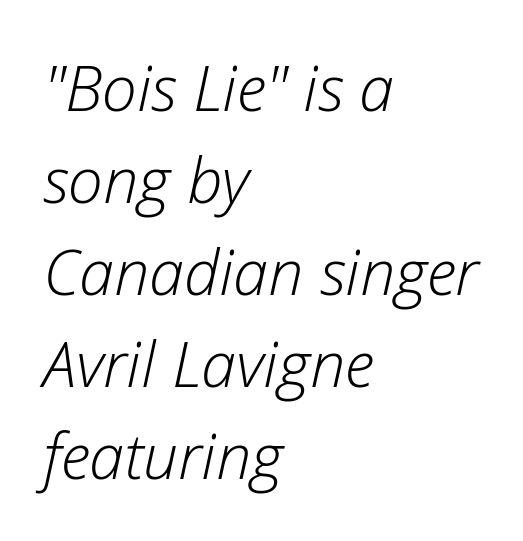
{"italic": "yes", "lean": "right", "slant_degrees": 12, "bold": "no", "weight": "light", "width": "normal", "stroke_contrast": "low", "x_height": "medium", "monospaced": "no", "underline": "no", "align": "left", "line_spacing": "normal", "line_spacing_ratio": 1.46, "letter_spacing": "normal", "letter_spacing_em": 0.0, "glyph_px": 63}
